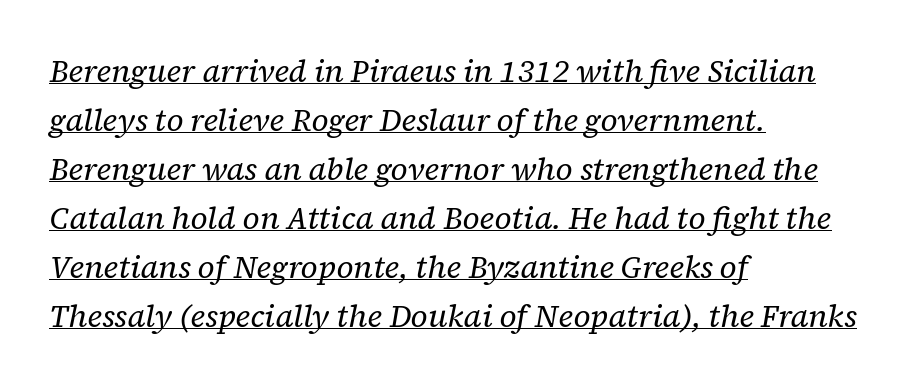
Yep, that's italic — everything's leaning. Summary of weight: not heavy and not bold. I'd call this a serif setting — the letters wear small feet. Note the varied advance widths — an 'i' is clearly narrower than an 'm'. A student would call this left alignment; a typographer would say flush left, rag right.
